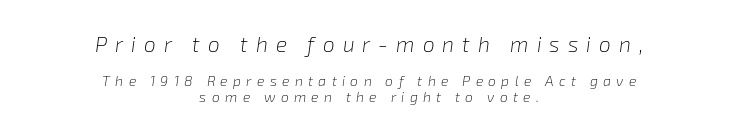
{"italic": "yes", "lean": "right", "slant_degrees": 8, "bold": "no", "underline": "no", "align": "center", "line_spacing": "tight", "line_spacing_ratio": 1.15, "letter_spacing": "wide", "letter_spacing_em": 0.38, "larger_block": "first", "size_ratio": 1.5, "glyph_px": 21}
